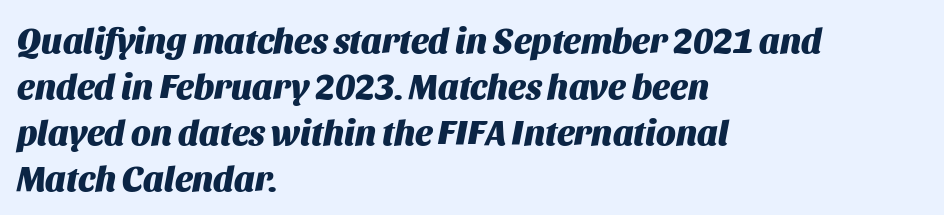
{"italic": "yes", "lean": "right", "slant_degrees": 11, "bold": "yes", "weight": "heavy", "width": "normal", "stroke_contrast": "medium", "x_height": "large", "monospaced": "no", "underline": "no", "align": "left", "line_spacing": "normal", "line_spacing_ratio": 1.31, "letter_spacing": "normal", "letter_spacing_em": 0.0, "glyph_px": 35}
